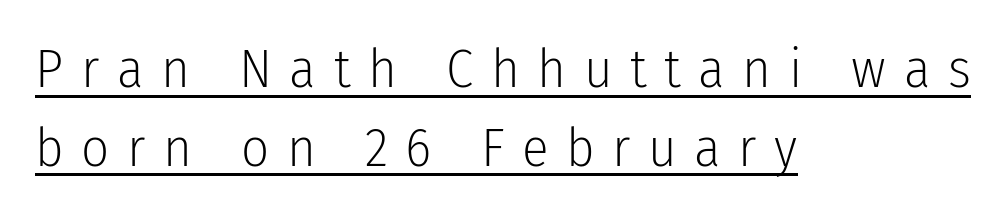
The image shows 55 px light, condensed sans-serif type, upright; set left-aligned, normal line spacing (1.43x), unusually wide letter spacing (+0.32 em), underlined; low stroke contrast and a medium x-height.
